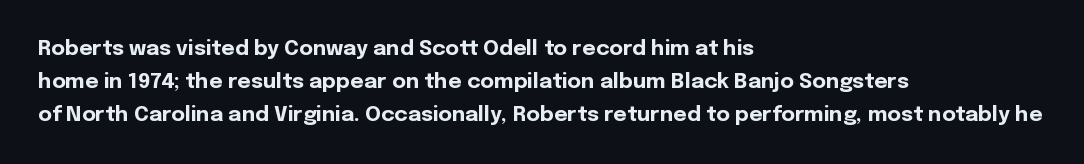
The image shows 21 px bold type, upright; set left-aligned, normal line spacing (1.57x), normal letter spacing, not underlined.
